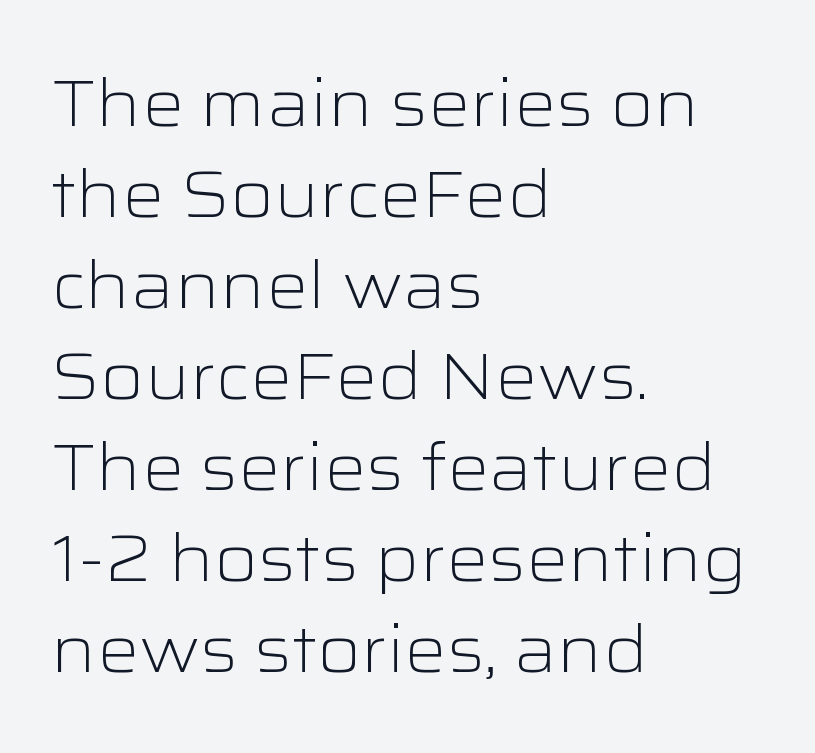
Every character sits straight up, as roman type does. Type without underlining. Look at the tracking — it's just the regular setting, nothing added. Rows of type keep a routine distance in the vertical direction.
